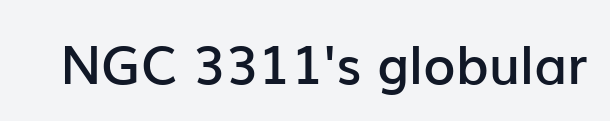
{"serif": "no", "italic": "no", "bold": "semi", "weight": "semibold", "width": "normal", "stroke_contrast": "low", "x_height": "medium", "monospaced": "no", "underline": "no", "letter_spacing": "normal", "letter_spacing_em": 0.0, "glyph_px": 53}
